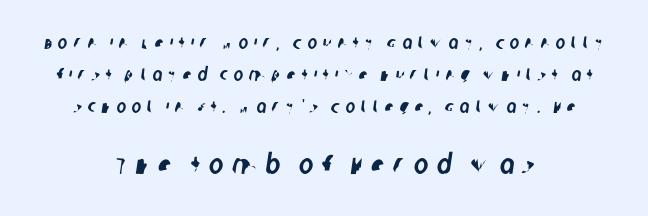
The image shows 27 px text type; set centered, line spacing 1.78x, unusually wide letter spacing (+0.32 em), not underlined; the second (bottom) block is 1.5x larger.
